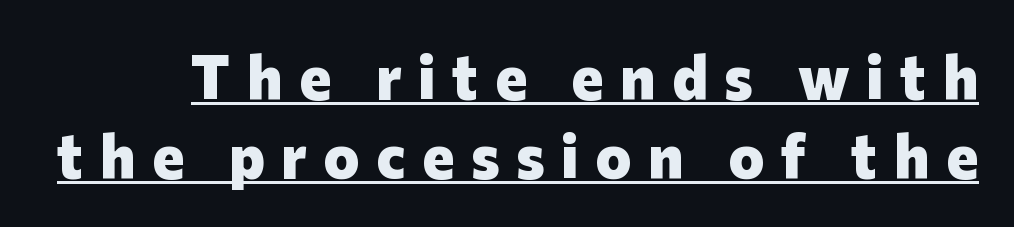
Q: Is the text bold? A: Yes.
Q: Is the text italic (slanted)? A: No, it is upright.
Q: Is the typeface a serif or a sans-serif typeface? A: Sans-serif.
Q: Is the text underlined? A: Yes.
Q: Is the spacing between letters normal or unusually wide? A: Unusually wide.
Q: Is the spacing between lines tight, normal or loose? A: Normal.
Q: Width (condensed, normal, or wide)? A: Normal.
Q: Stroke contrast? A: Low.
Q: x-height? A: Medium.
Q: Monospaced? A: No.
